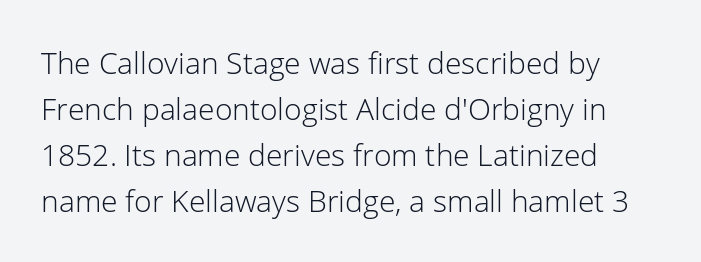
{"serif": "no", "italic": "no", "bold": "no", "weight": "light", "width": "normal", "stroke_contrast": "low", "x_height": "medium", "monospaced": "no", "underline": "no", "line_spacing": "normal", "line_spacing_ratio": 1.53, "letter_spacing": "normal", "letter_spacing_em": 0.0, "glyph_px": 30}
